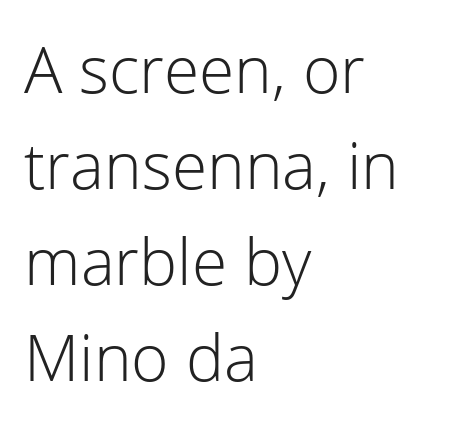
{"serif": "no", "italic": "no", "bold": "no", "weight": "light", "width": "normal", "stroke_contrast": "low", "x_height": "medium", "monospaced": "no", "underline": "no", "align": "left", "line_spacing": "normal", "line_spacing_ratio": 1.5, "letter_spacing": "normal", "letter_spacing_em": 0.0, "glyph_px": 64}
